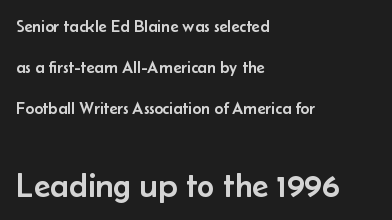
Note the varied advance widths — an 'i' is clearly narrower than an 'm'. Short note: letters normally spaced. The passage shown begins with its smaller block and ends with its larger one. A typesetter would call this leading open, well beyond the default. If you drew a line through each stem, it would be perfectly vertical. Underline: absent.
